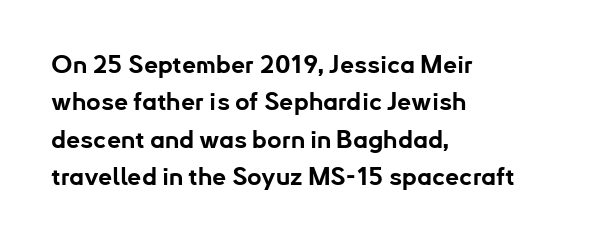
The image shows 25 px bold type, upright; set left-aligned, normal line spacing (1.5x), normal letter spacing, not underlined.
